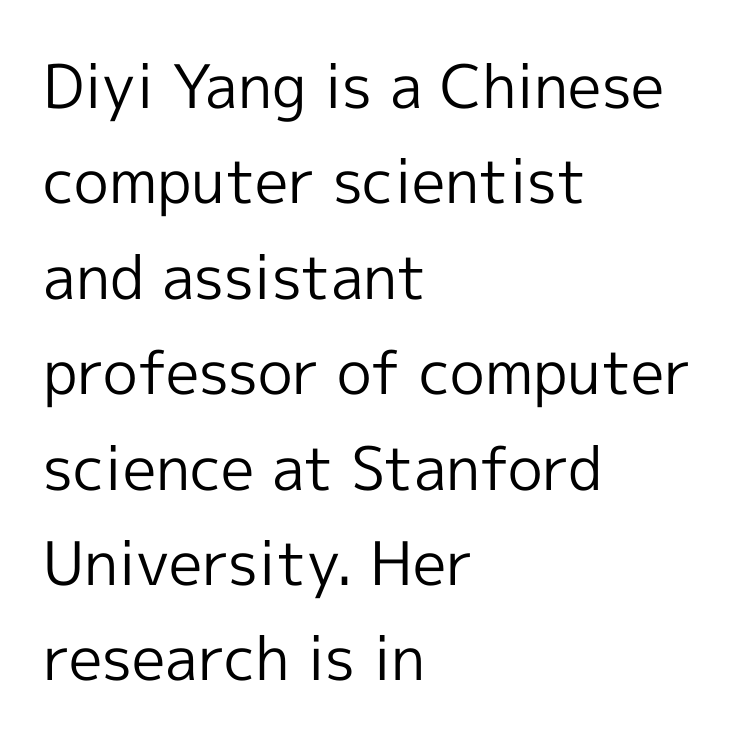
{"serif": "no", "italic": "no", "bold": "no", "weight": "regular", "width": "normal", "x_height": "medium", "monospaced": "no", "underline": "no", "align": "left", "line_spacing": "normal", "line_spacing_ratio": 1.59, "letter_spacing": "normal", "letter_spacing_em": 0.0, "glyph_px": 60}
